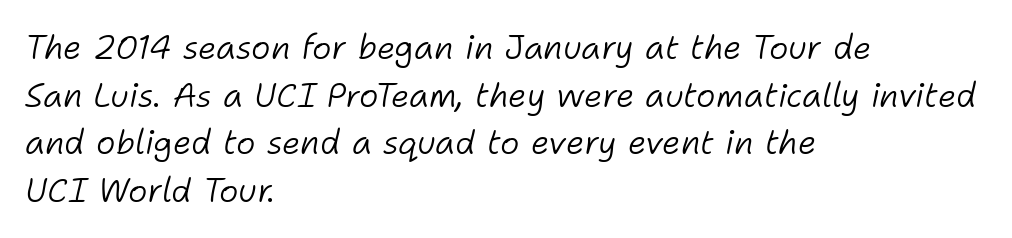
{"italic": "yes", "lean": "right", "slant_degrees": 11, "bold": "no", "weight": "light", "width": "normal", "stroke_contrast": "low", "x_height": "medium", "monospaced": "no", "underline": "no", "align": "left", "line_spacing": "normal", "line_spacing_ratio": 1.44, "letter_spacing": "normal", "letter_spacing_em": 0.0, "glyph_px": 33}
